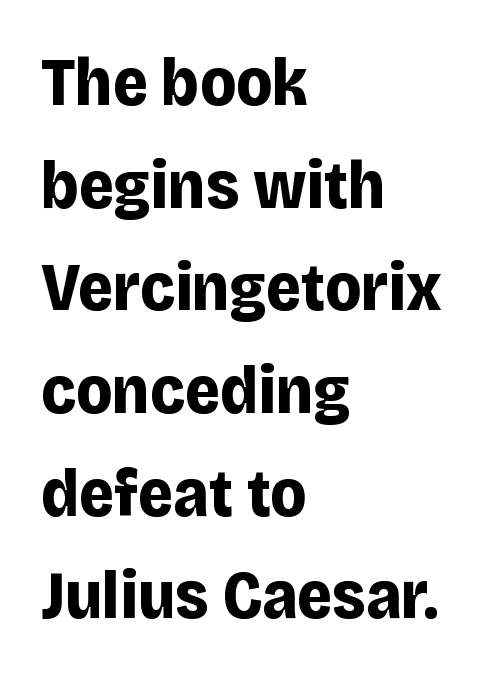
The image shows 68 px bold sans-serif type, upright; set left-aligned, normal line spacing (1.51x), normal letter spacing, not underlined; low stroke contrast and a large x-height.
